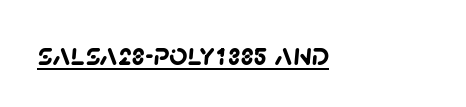
The image shows 32 px semibold sans-serif type; set left-aligned, normal letter spacing, underlined; low stroke contrast and a large x-height.
